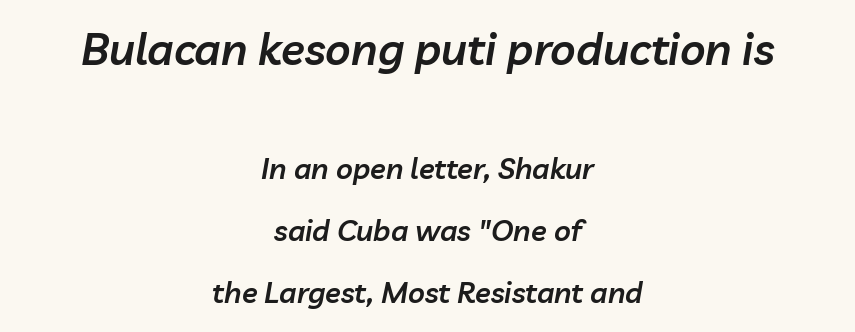
No extra tracking has been applied to these lines. Is the block centered? Yes — each line is placed symmetrically about the middle. The typesetting leans somewhat heavy: a semibold. Glance below the letters and you will spot only blank space. Rows of type keep a wide berth in the vertical direction.
